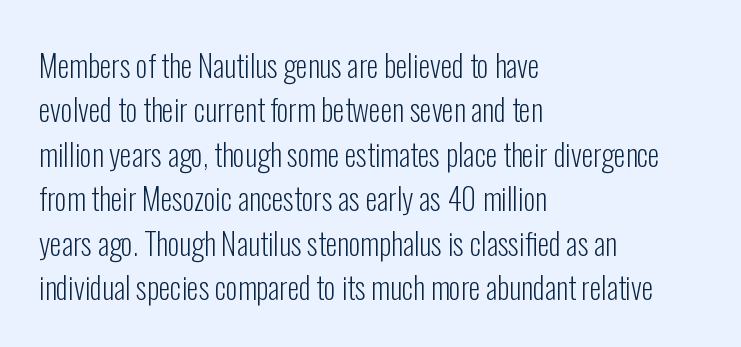
{"serif": "no", "italic": "no", "bold": "no", "weight": "light", "width": "condensed", "stroke_contrast": "low", "x_height": "medium", "monospaced": "no", "underline": "no", "align": "left", "line_spacing": "normal", "line_spacing_ratio": 1.48, "letter_spacing": "normal", "letter_spacing_em": 0.0, "glyph_px": 30}
